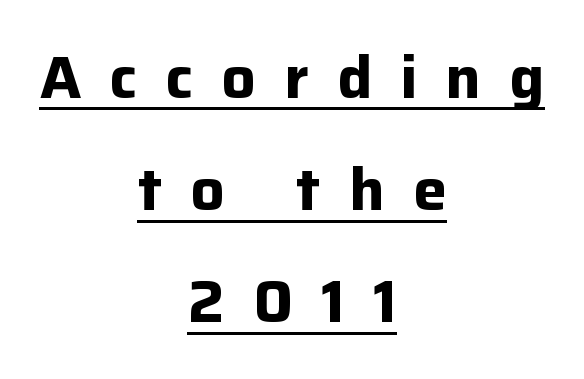
What stands out about the letter spacing? Its width — letters are far apart. This is heavy type, rendered in bold. Proportional: the letters do not fall into vertical columns. Typographically, this falls in the sans-serif category. The typesetter chose a symmetrical, centered arrangement here. The passage shown is underscored from start to finish.
